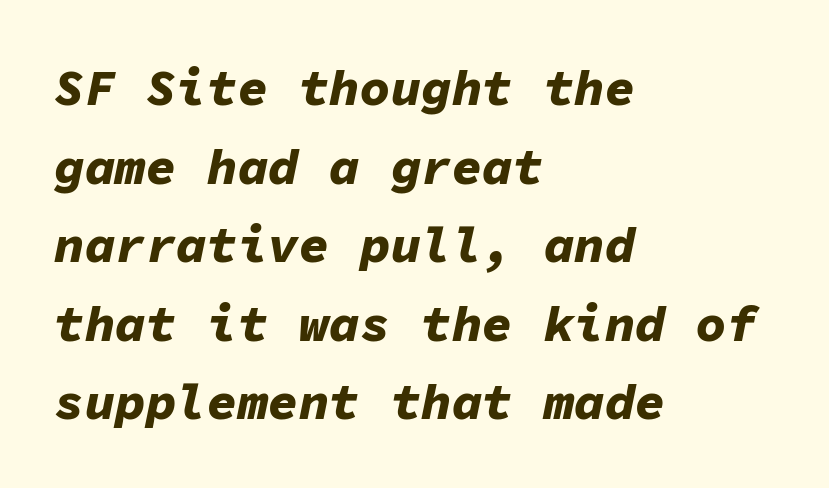
The image shows 51 px bold type, italic (leaning right), monospaced; set left-aligned, normal line spacing (1.54x), normal letter spacing, not underlined; low stroke contrast and a medium x-height.
